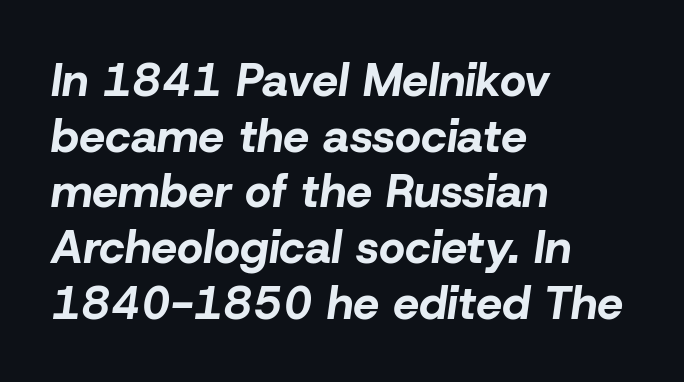
The image shows 46 px bold type, italic (leaning right); set left-aligned, line spacing 1.21x, normal letter spacing, not underlined; low stroke contrast and a medium x-height.
